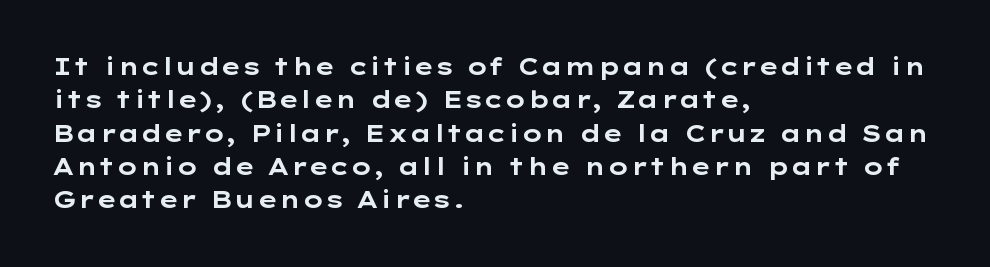
Q: Is the text bold? A: Yes.
Q: Is the text italic (slanted)? A: No, it is upright.
Q: Is the text underlined? A: No.
Q: How is the paragraph aligned? A: Left-aligned.
Q: Is the spacing between letters normal or unusually wide? A: Normal.
Q: Is the spacing between lines tight, normal or loose? A: Normal.
